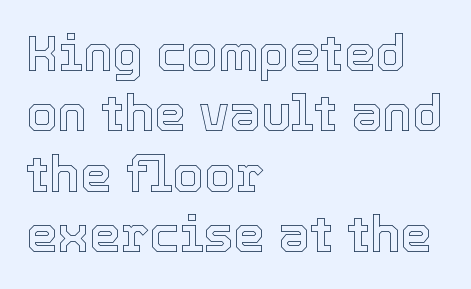
No italicization has been applied; the sample stays upright. Each line starts at the same left margin while the right side varies. Proportional: the letters do not fall into vertical columns. Honestly, the letter spacing is just normal — you wouldn't notice it.
